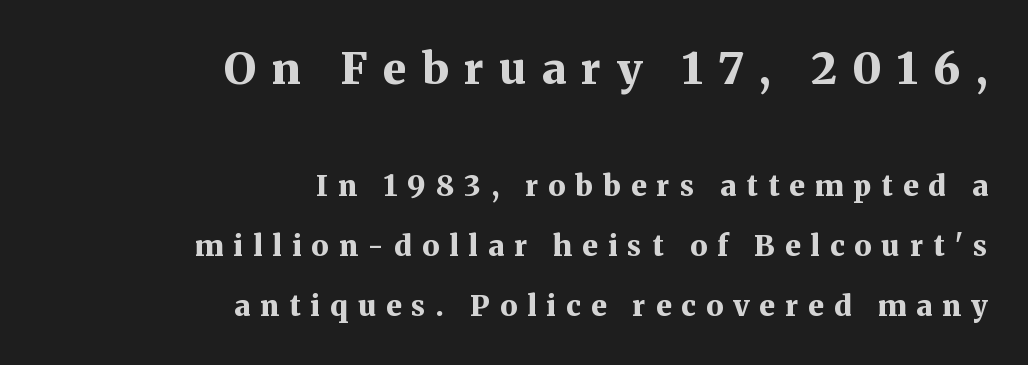
You could only call the tracking loose — the letters float apart. Italic: no, the glyphs are upright roman. In this sample the first text group is rendered at the bigger scale. The glyphs have the mass of a bold cut. The designer went with a serif here, giving each stem small feet. The rendering uses natural spacing where letterforms have individual widths.
